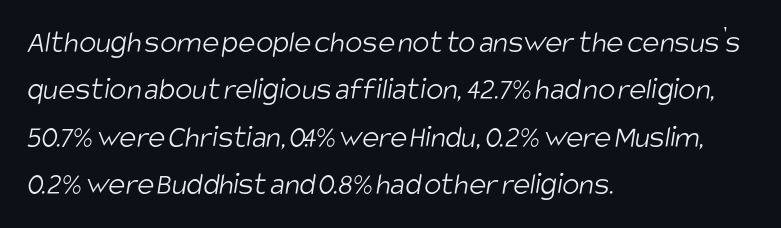
Q: Is the text bold? A: No.
Q: Is the typeface a serif or a sans-serif typeface? A: Sans-serif.
Q: Is the text underlined? A: No.
Q: How is the paragraph aligned? A: Left-aligned.
Q: Is the spacing between letters normal or unusually wide? A: Normal.
Q: Is the spacing between lines tight, normal or loose? A: Normal.
Q: Width (condensed, normal, or wide)? A: Condensed.
Q: Stroke contrast? A: Low.
Q: x-height? A: Large.
Q: Monospaced? A: No.
